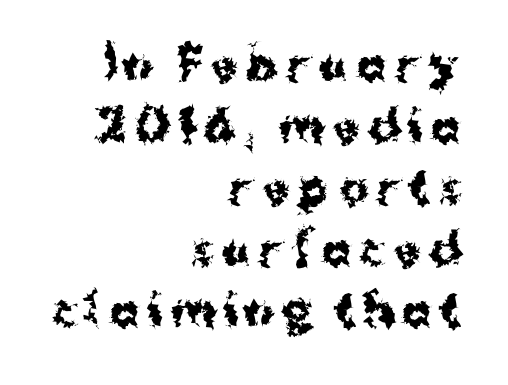
Q: Is the text bold? A: Yes.
Q: Is the text italic (slanted)? A: No, it is upright.
Q: Is the typeface a serif or a sans-serif typeface? A: Sans-serif.
Q: Is the text underlined? A: No.
Q: How is the paragraph aligned? A: Right-aligned.
Q: Is the spacing between lines tight, normal or loose? A: Normal.
Q: Width (condensed, normal, or wide)? A: Normal.
Q: Stroke contrast? A: Medium.
Q: x-height? A: Medium.
Q: Monospaced? A: No.
